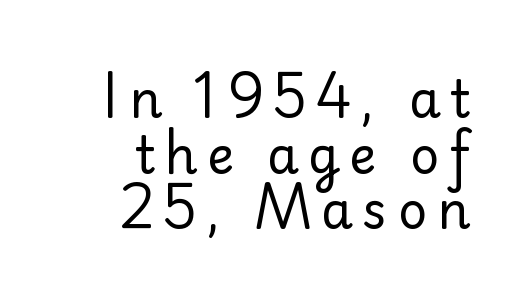
Quick note: interline space is minimal. Here the designer chose a conventional face with non-uniform glyph widths. No extra ink here — the face is not bold. Unlike a traditional serif, this face leaves its strokes unadorned. These lines were composed using upright roman letters.
